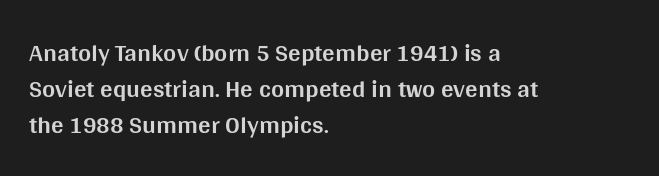
{"italic": "no", "bold": "yes", "underline": "no", "align": "left", "line_spacing": "normal", "line_spacing_ratio": 1.44, "letter_spacing": "normal", "letter_spacing_em": 0.0, "glyph_px": 25}
